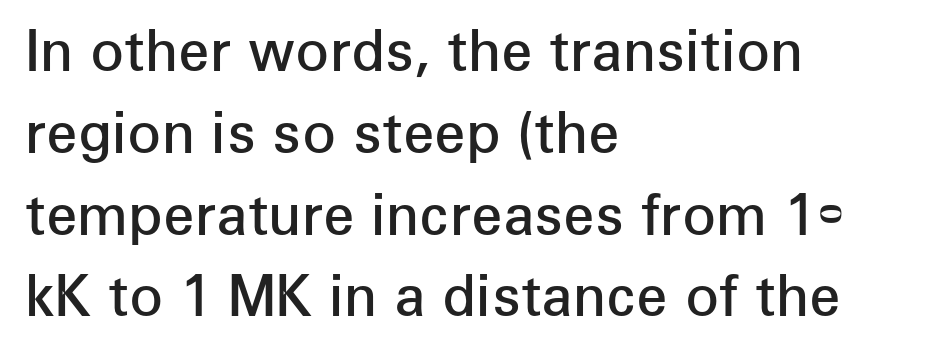
Q: Is the text bold? A: Semi-bold.
Q: Is the text italic (slanted)? A: No, it is upright.
Q: Is the typeface a serif or a sans-serif typeface? A: Sans-serif.
Q: Is the text underlined? A: No.
Q: How is the paragraph aligned? A: Left-aligned.
Q: Is the spacing between letters normal or unusually wide? A: Normal.
Q: Is the spacing between lines tight, normal or loose? A: Normal.
Q: Width (condensed, normal, or wide)? A: Normal.
Q: Stroke contrast? A: Low.
Q: x-height? A: Medium.
Q: Monospaced? A: No.
